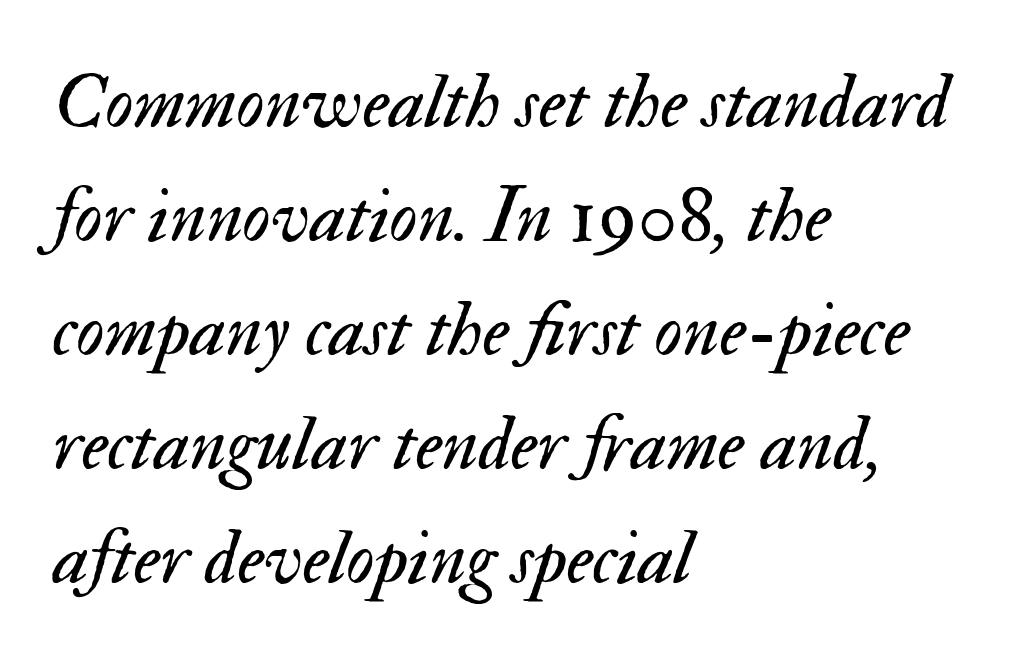
Q: Is the text bold? A: No.
Q: Is the text italic (slanted)? A: Yes, it leans right by about 17 degrees.
Q: Is the text underlined? A: No.
Q: How is the paragraph aligned? A: Left-aligned.
Q: Is the spacing between letters normal or unusually wide? A: Normal.
Q: Is the spacing between lines tight, normal or loose? A: Normal.
Q: Width (condensed, normal, or wide)? A: Normal.
Q: Stroke contrast? A: Medium.
Q: x-height? A: Small.
Q: Monospaced? A: No.
